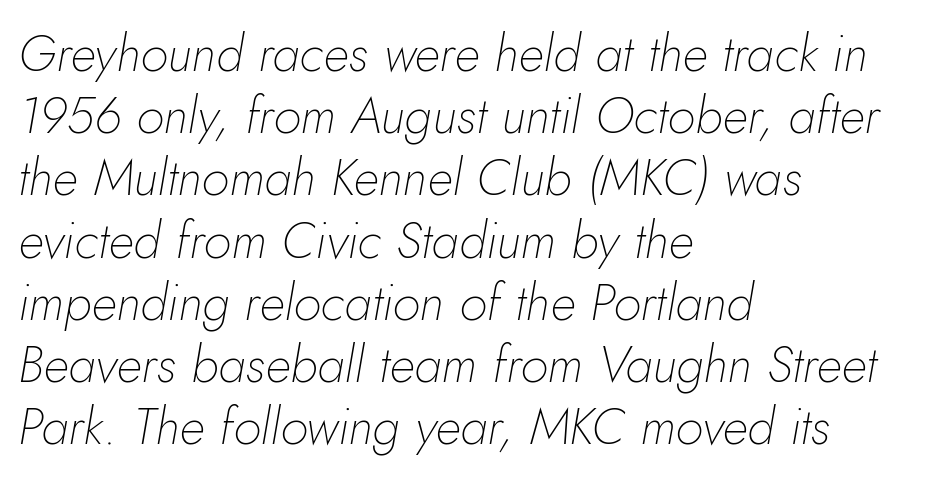
The image shows 51 px thin type, italic (leaning right); set left-aligned, line spacing 1.22x, normal letter spacing, not underlined; low stroke contrast and a small x-height.
